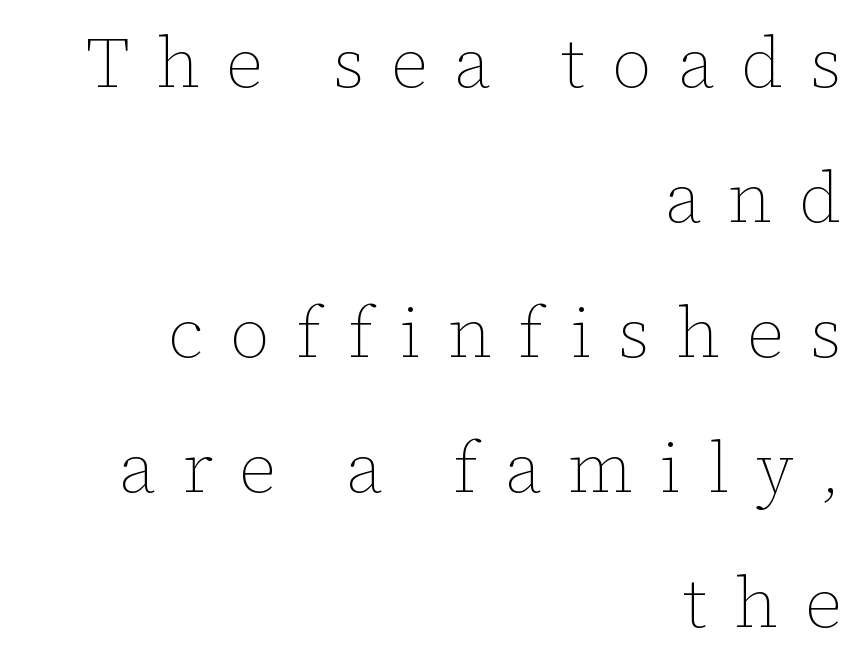
Check the space under the baseline: it is left empty. Note the varied advance widths — an 'i' is clearly narrower than an 'm'. You can tell it's not italic because the verticals are truly vertical. This sample trades compactness for vertical openness between lines.
